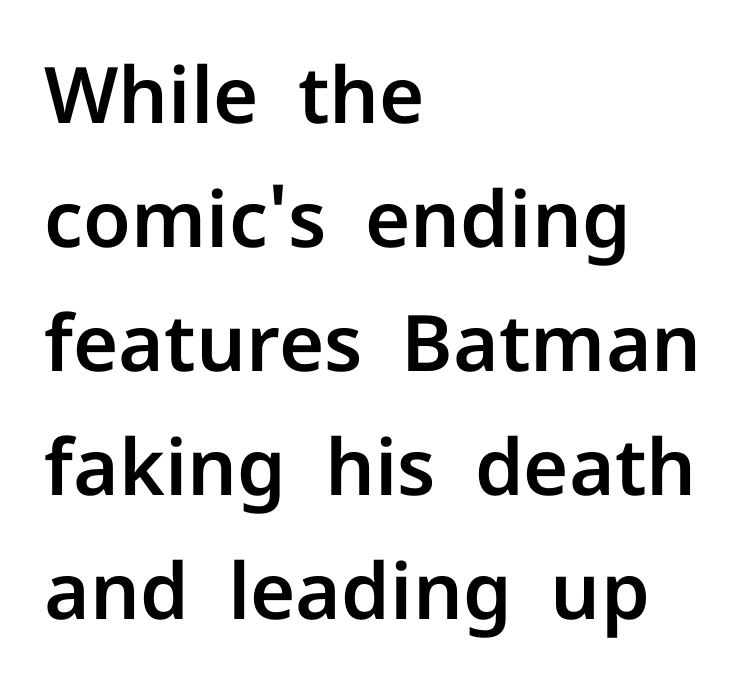
The image shows 78 px sans-serif type, upright; set left-aligned, normal line spacing (1.59x), normal letter spacing, not underlined; low stroke contrast and a medium x-height.
